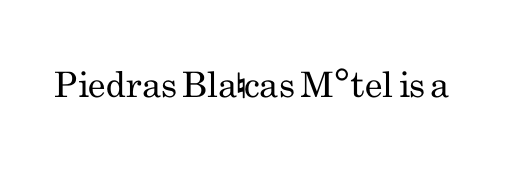
Q: Is the text bold? A: No.
Q: Is the text italic (slanted)? A: No, it is upright.
Q: Is the typeface a serif or a sans-serif typeface? A: Sans-serif.
Q: Is the text underlined? A: No.
Q: Is the spacing between letters normal or unusually wide? A: Normal.
Q: Width (condensed, normal, or wide)? A: Condensed.
Q: Stroke contrast? A: Low.
Q: x-height? A: Small.
Q: Monospaced? A: No.
